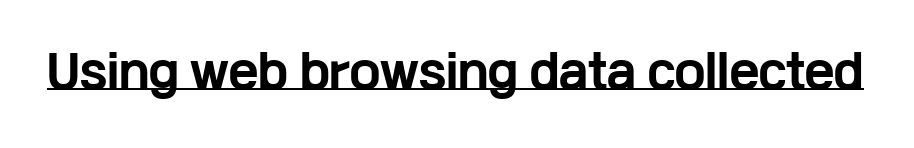
{"serif": "no", "italic": "no", "bold": "yes", "weight": "bold", "width": "wide", "stroke_contrast": "low", "x_height": "medium", "monospaced": "no", "underline": "yes", "letter_spacing": "normal", "letter_spacing_em": 0.0, "glyph_px": 45}
